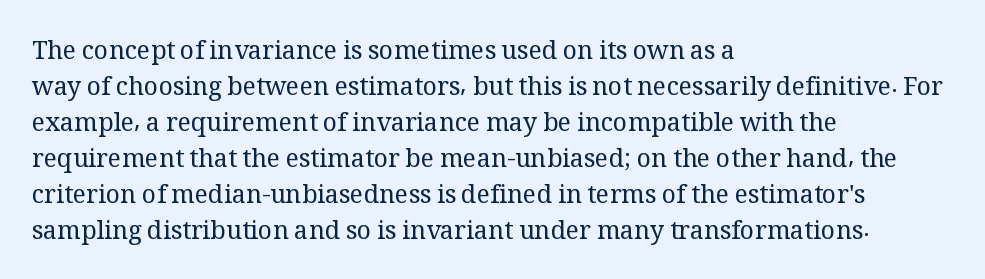
The rendering anchors every line to the left-hand side. Words appear dense and cohesive because spacing is normal. Does the leading feel generous? No, just average. A quiet, ordinary-to-light weight characterises the typeface.
